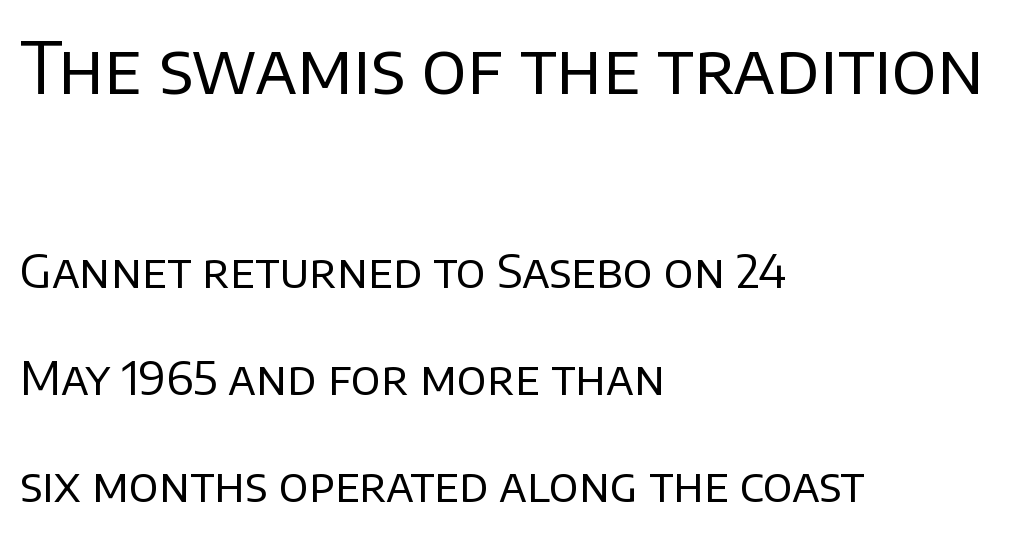
The image shows 71 px regular-weight sans-serif type, upright; set left-aligned, loose line spacing (2.28x), normal letter spacing, not underlined; the first (top) block is 1.51x larger; low stroke contrast and a large x-height.
